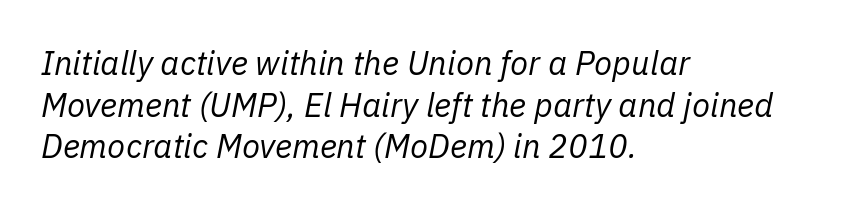
{"italic": "yes", "lean": "right", "slant_degrees": 11, "bold": "no", "weight": "regular", "width": "normal", "stroke_contrast": "low", "x_height": "medium", "monospaced": "no", "underline": "no", "align": "left", "line_spacing": "normal", "line_spacing_ratio": 1.26, "letter_spacing": "normal", "letter_spacing_em": 0.0, "glyph_px": 33}
